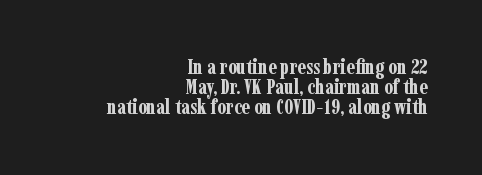
{"italic": "no", "bold": "yes", "underline": "no", "align": "right", "line_spacing": "tight", "line_spacing_ratio": 0.96, "letter_spacing": "normal", "letter_spacing_em": 0.0, "glyph_px": 21}
